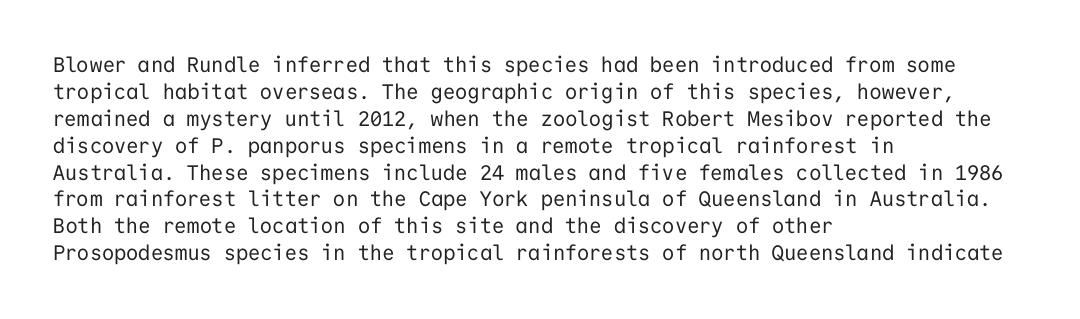
These lines keep a tight, regular rhythm from letter to letter. The rows are spaced the way most documents space them. Nothing heavy about these letters — not bold at all. A roman cut, with each character standing at attention. Check under the words: just untouched page. All the whitespace from short lines collects on the right.
